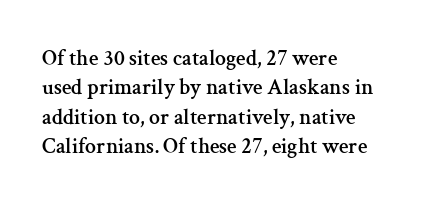
{"italic": "no", "underline": "no", "align": "left", "line_spacing": "normal", "line_spacing_ratio": 1.34, "letter_spacing": "normal", "letter_spacing_em": 0.0, "glyph_px": 22}
